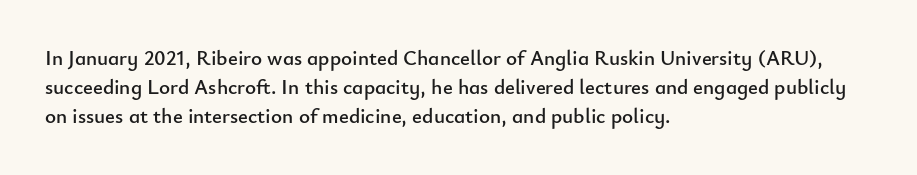
Q: Is the text italic (slanted)? A: No, it is upright.
Q: Is the text underlined? A: No.
Q: How is the paragraph aligned? A: Left-aligned.
Q: Is the spacing between letters normal or unusually wide? A: Normal.
Q: Is the spacing between lines tight, normal or loose? A: Normal.
